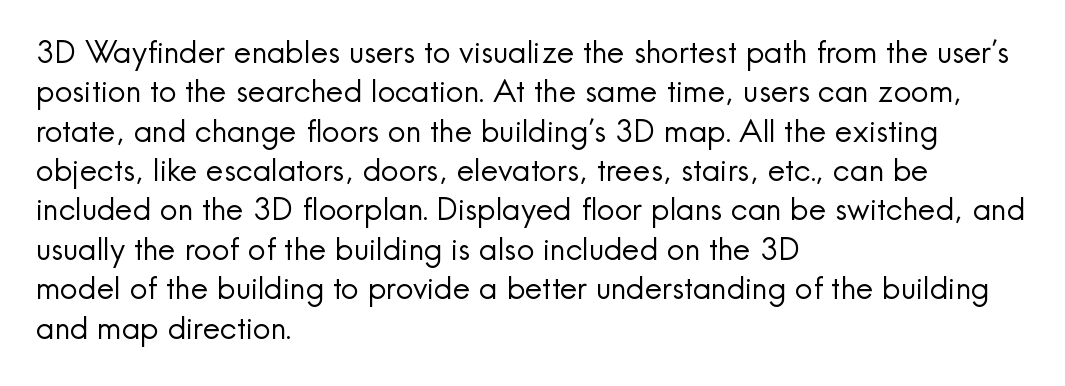
Q: Is the text bold? A: No.
Q: Is the text italic (slanted)? A: No, it is upright.
Q: Is the typeface a serif or a sans-serif typeface? A: Sans-serif.
Q: Is the text underlined? A: No.
Q: How is the paragraph aligned? A: Left-aligned.
Q: Is the spacing between letters normal or unusually wide? A: Normal.
Q: Is the spacing between lines tight, normal or loose? A: Normal.
Q: Width (condensed, normal, or wide)? A: Normal.
Q: x-height? A: Small.
Q: Monospaced? A: No.
